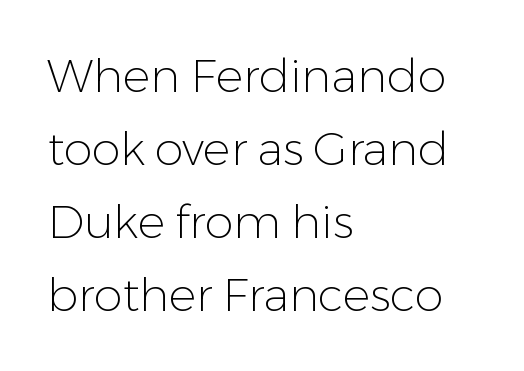
Q: Is the text bold? A: No.
Q: Is the text italic (slanted)? A: No, it is upright.
Q: Is the typeface a serif or a sans-serif typeface? A: Sans-serif.
Q: Is the text underlined? A: No.
Q: How is the paragraph aligned? A: Left-aligned.
Q: Is the spacing between letters normal or unusually wide? A: Normal.
Q: Is the spacing between lines tight, normal or loose? A: Normal.
Q: Width (condensed, normal, or wide)? A: Normal.
Q: Stroke contrast? A: Low.
Q: x-height? A: Medium.
Q: Monospaced? A: No.
